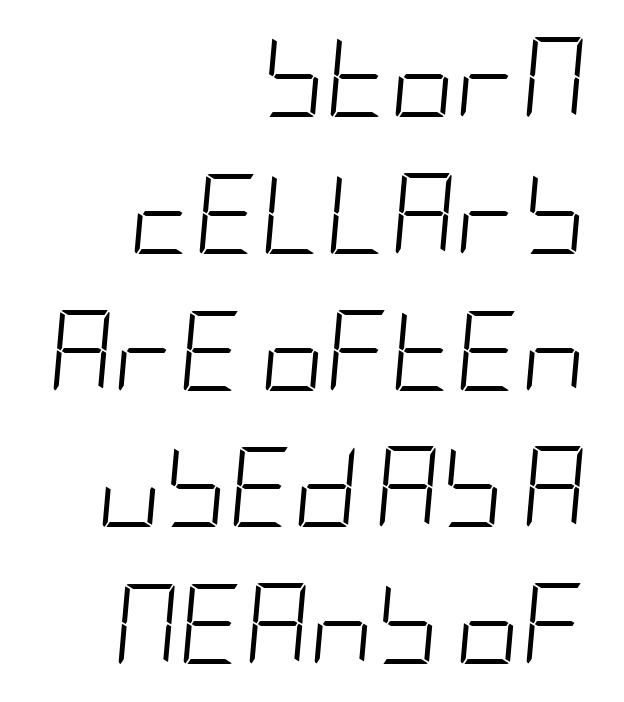
The image shows 80 px light, condensed type, italic (leaning right); set right-aligned, line spacing 1.71x, normal letter spacing, not underlined; low stroke contrast and a large x-height.
